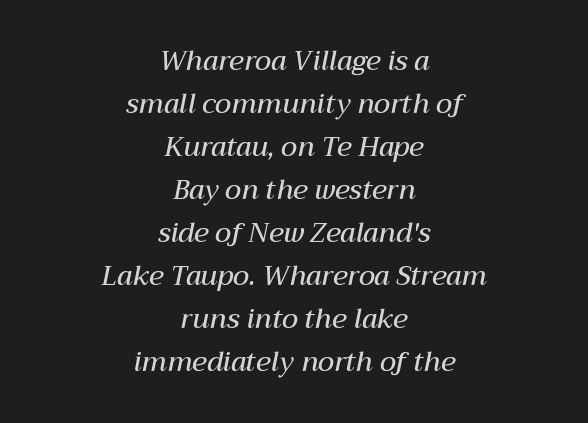
A semibold gives these letters moderate extra thickness, short of bold. Quick note: underline off. Tracking value appears to be zero — textbook default spacing. A centered setting, common on invitations and titles, is used for this passage. Looking at the ascenders, they clearly lean.
